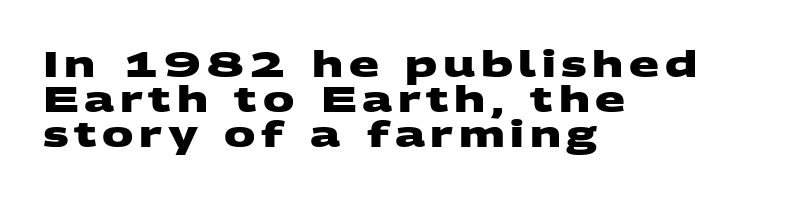
Layout note: lines flush left. The designer went with a sans here, leaving each stem footless. Horizontal bands of white between lines are thin slivers. Thick stems and heavy bowls — unmistakably bold. A typesetter would call this proportional, since set widths differ per character. The passage shown is not underscored anywhere.
